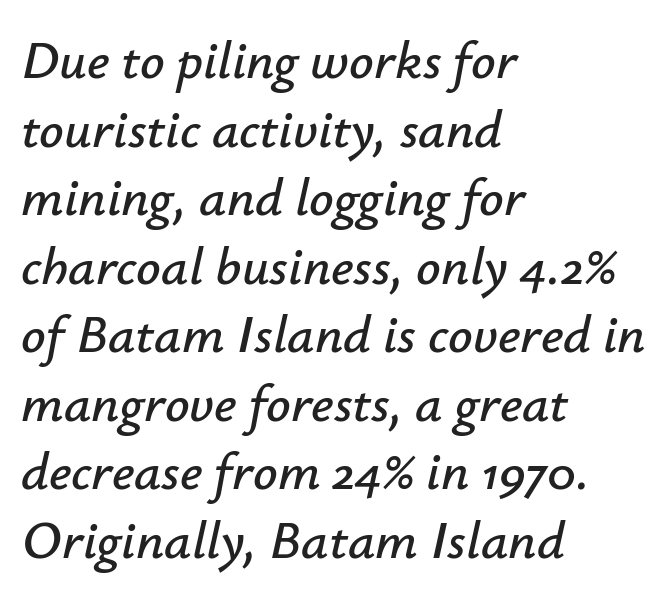
{"italic": "yes", "lean": "right", "slant_degrees": 12, "width": "normal", "stroke_contrast": "low", "x_height": "small", "monospaced": "no", "underline": "no", "align": "left", "line_spacing": "normal", "line_spacing_ratio": 1.27, "letter_spacing": "normal", "letter_spacing_em": 0.0, "glyph_px": 54}
